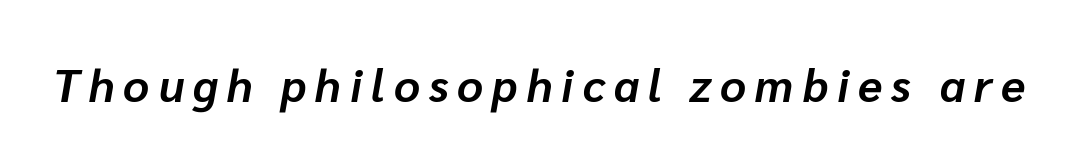
You could only call the tracking loose — the letters float apart. When letters slant like this, we call the style italic. Bare-footed words on every line. Spacing verdict: proportional, widths tailored to each character. The font is running at its bold setting.
